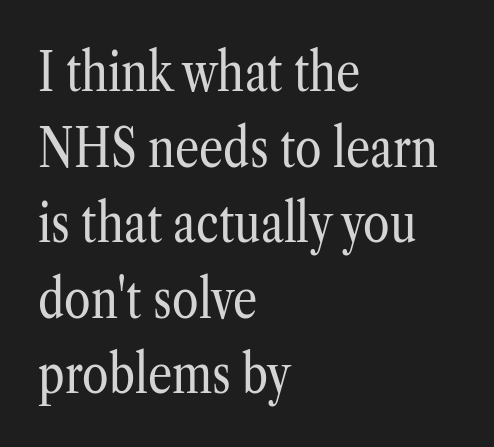
Q: Is the text bold? A: No.
Q: Is the text italic (slanted)? A: No, it is upright.
Q: Is the typeface a serif or a sans-serif typeface? A: Serif.
Q: Is the text underlined? A: No.
Q: How is the paragraph aligned? A: Left-aligned.
Q: Is the spacing between letters normal or unusually wide? A: Normal.
Q: Is the spacing between lines tight, normal or loose? A: Normal.
Q: Width (condensed, normal, or wide)? A: Condensed.
Q: Stroke contrast? A: Low.
Q: x-height? A: Medium.
Q: Monospaced? A: No.
